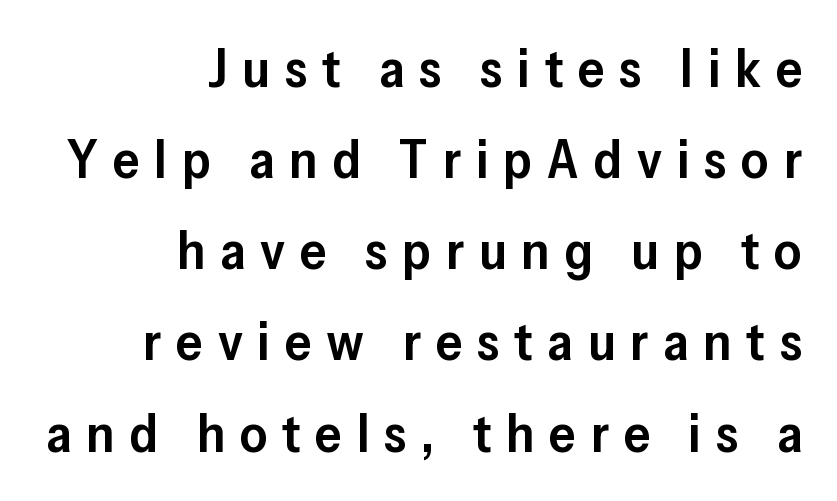
Q: Is the text bold? A: Semi-bold.
Q: Is the text italic (slanted)? A: No, it is upright.
Q: Is the typeface a serif or a sans-serif typeface? A: Sans-serif.
Q: Is the text underlined? A: No.
Q: How is the paragraph aligned? A: Right-aligned.
Q: Is the spacing between letters normal or unusually wide? A: Unusually wide.
Q: Width (condensed, normal, or wide)? A: Normal.
Q: Stroke contrast? A: Low.
Q: x-height? A: Medium.
Q: Monospaced? A: No.
